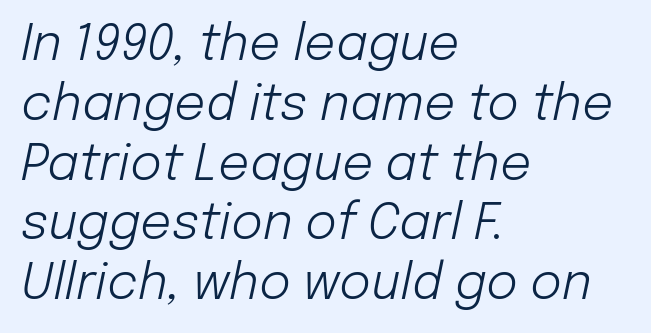
Characters are canted at an angle relative to the baseline's perpendicular. Is this a fixed-width face? No — the glyphs have proportional, varying widths. The rendering anchors every line to the left-hand side. Inter-character spacing is left at the font's built-in metrics.
